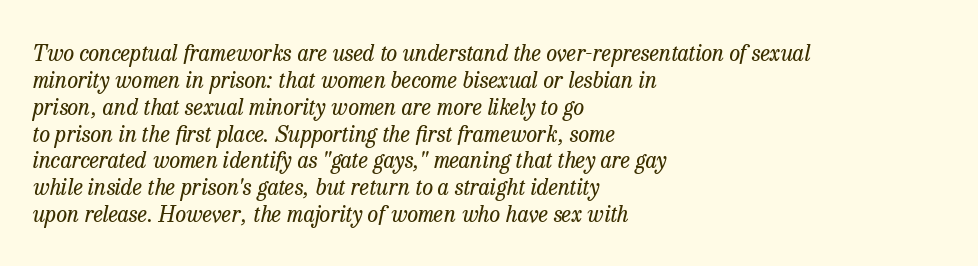
The image shows 22 px text type, italic (leaning right); set left-aligned, line spacing 1.22x, normal letter spacing, not underlined.
